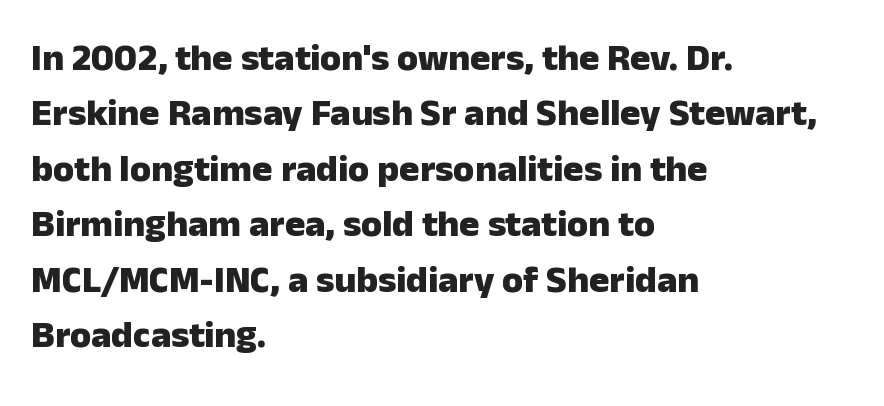
The image shows 38 px heavy sans-serif type, upright; set left-aligned, normal line spacing (1.46x), normal letter spacing, not underlined; low stroke contrast and a medium x-height.
